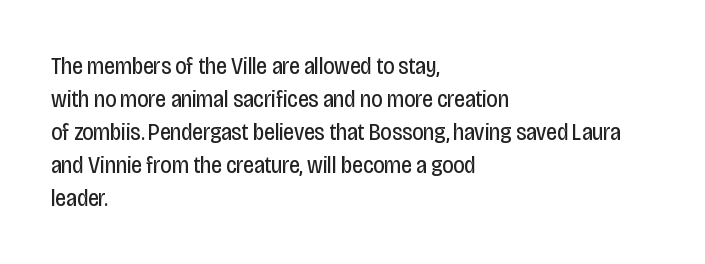
These lines stack with their left ends in a neat column. Letters rest on an invisible, unmarked baseline. The lines sit at an ordinary, default distance from one another. The type sits square on the baseline with zero lean. No letter is thick-stroked: the sample isn't bold. Default kerning and tracking; the words read as compact shapes.
